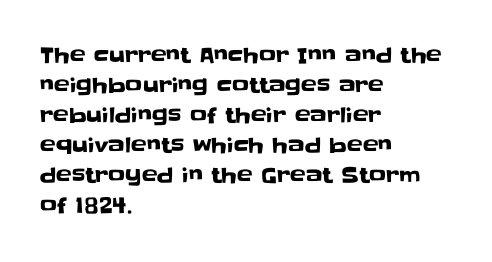
{"italic": "no", "underline": "no", "align": "left", "line_spacing": "normal", "line_spacing_ratio": 1.43, "letter_spacing": "normal", "letter_spacing_em": 0.0, "glyph_px": 21}
